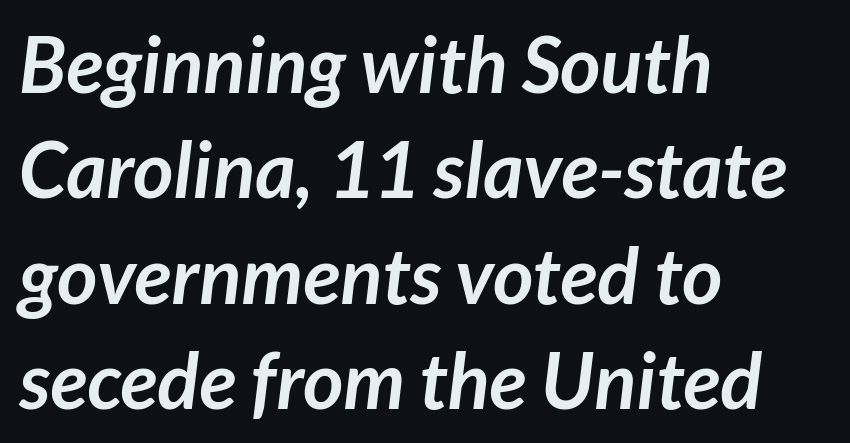
{"serif": "no", "bold": "yes", "weight": "semibold", "width": "normal", "stroke_contrast": "low", "x_height": "medium", "monospaced": "no", "underline": "no", "align": "left", "line_spacing": "normal", "line_spacing_ratio": 1.35, "letter_spacing": "normal", "letter_spacing_em": 0.0, "glyph_px": 78}
